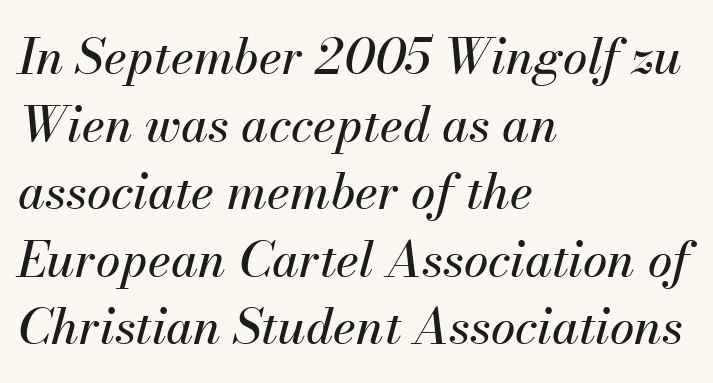
The image shows 49 px text type, italic (leaning right); set left-aligned, normal line spacing (1.38x), normal letter spacing, not underlined; medium stroke contrast and a small x-height.
